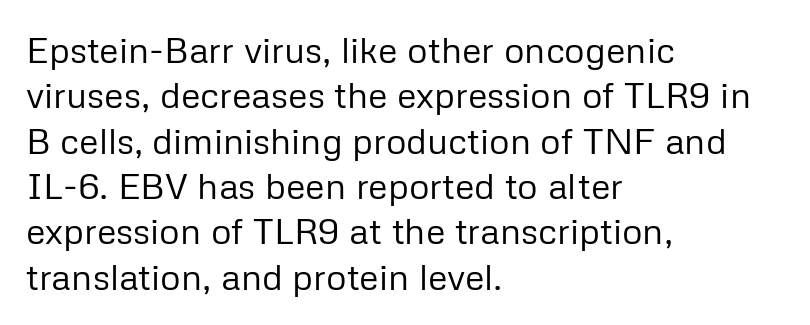
Does the type have serifs? No, each stem ends abruptly. Characters remain perfectly vertical along every line. Words appear dense and cohesive because spacing is normal. Think of a printed novel: that variable character pitch is what you see here. Leading: standard. Words float on clear page, feet unadorned.
